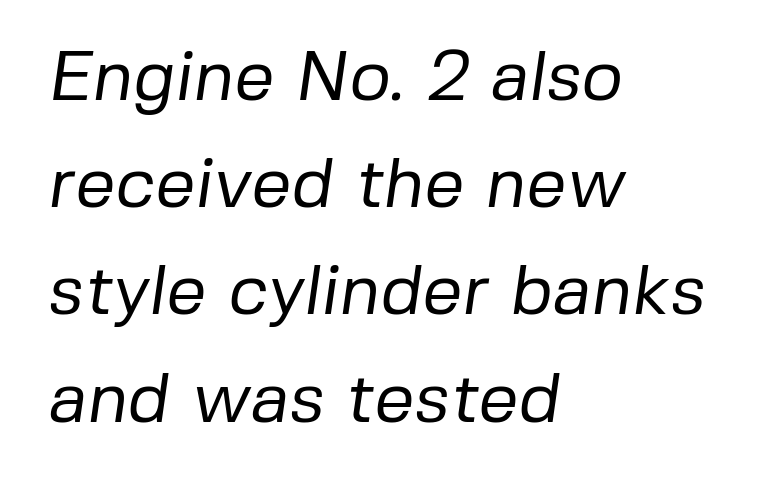
Regarding serifs, this sample does without them. Just letters on the line, the space beneath them empty. The text block is weighted toward the left margin, trailing off unevenly rightward. The letters advance in unequal steps, a hallmark of proportional type. Regarding leading, the lines here are spaced in the standard way.
